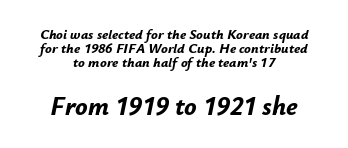
Q: Is the text bold? A: Yes.
Q: Is the text italic (slanted)? A: Yes, it leans right by about 12 degrees.
Q: Is the text underlined? A: No.
Q: How is the paragraph aligned? A: Centered.
Q: Is the spacing between letters normal or unusually wide? A: Normal.
Q: Is the spacing between lines tight, normal or loose? A: Tight.
Q: Which block of text is set in a larger size, the first (top) or the second (bottom)? A: The second (bottom) one.
